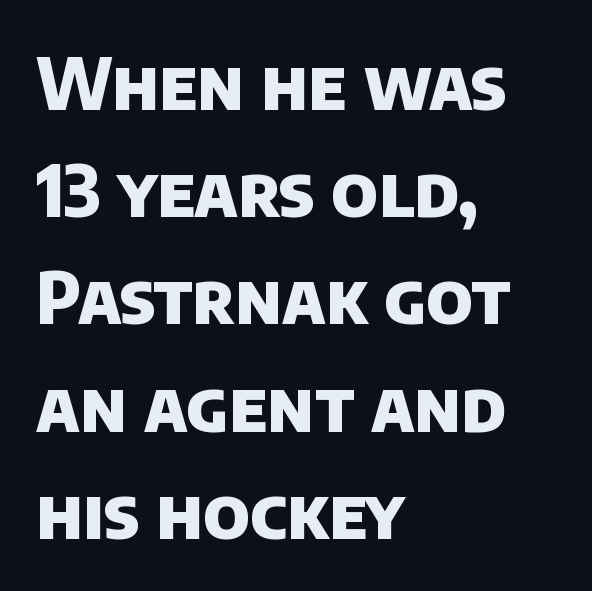
Q: Is the text bold? A: Yes.
Q: Is the typeface a serif or a sans-serif typeface? A: Sans-serif.
Q: Is the text underlined? A: No.
Q: How is the paragraph aligned? A: Left-aligned.
Q: Is the spacing between letters normal or unusually wide? A: Normal.
Q: Is the spacing between lines tight, normal or loose? A: Normal.
Q: Width (condensed, normal, or wide)? A: Normal.
Q: Stroke contrast? A: Low.
Q: x-height? A: Large.
Q: Monospaced? A: No.
